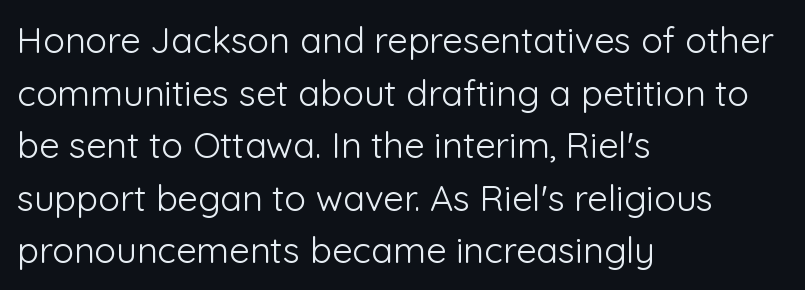
{"serif": "no", "italic": "no", "bold": "no", "weight": "light", "width": "normal", "stroke_contrast": "low", "x_height": "medium", "monospaced": "no", "underline": "no", "align": "left", "line_spacing": "normal", "line_spacing_ratio": 1.46, "letter_spacing": "normal", "letter_spacing_em": 0.0, "glyph_px": 36}
